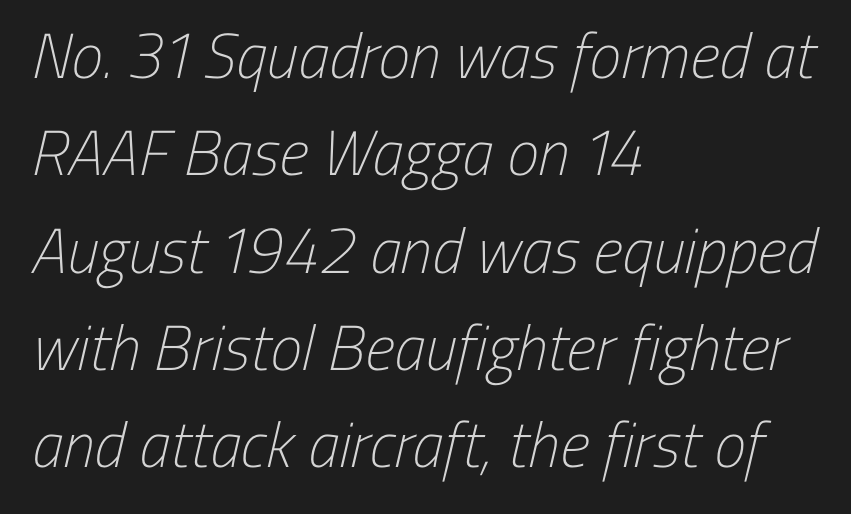
Q: Is the text bold? A: No.
Q: Is the typeface a serif or a sans-serif typeface? A: Sans-serif.
Q: Is the text underlined? A: No.
Q: How is the paragraph aligned? A: Left-aligned.
Q: Is the spacing between letters normal or unusually wide? A: Normal.
Q: Is the spacing between lines tight, normal or loose? A: Normal.
Q: Width (condensed, normal, or wide)? A: Condensed.
Q: Stroke contrast? A: Low.
Q: x-height? A: Medium.
Q: Monospaced? A: No.
